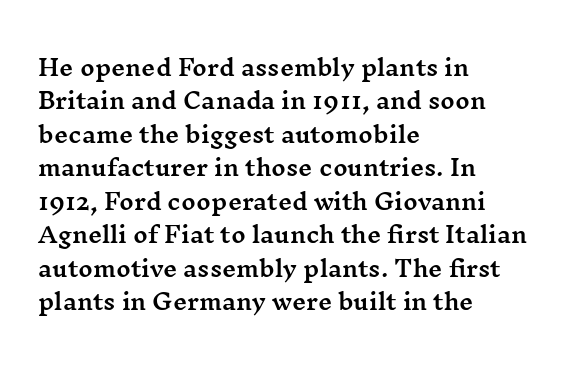
Q: Is the text italic (slanted)? A: No, it is upright.
Q: Is the text underlined? A: No.
Q: How is the paragraph aligned? A: Left-aligned.
Q: Is the spacing between letters normal or unusually wide? A: Normal.
Q: Is the spacing between lines tight, normal or loose? A: Normal.
